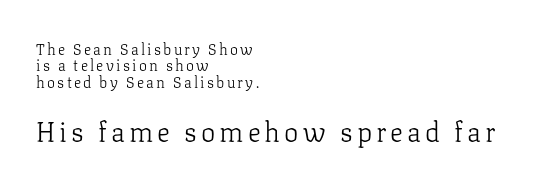
Q: Is the text bold? A: No.
Q: Is the text italic (slanted)? A: No, it is upright.
Q: Is the text underlined? A: No.
Q: How is the paragraph aligned? A: Left-aligned.
Q: Is the spacing between lines tight, normal or loose? A: Tight.
Q: Which block of text is set in a larger size, the first (top) or the second (bottom)? A: The second (bottom) one.
